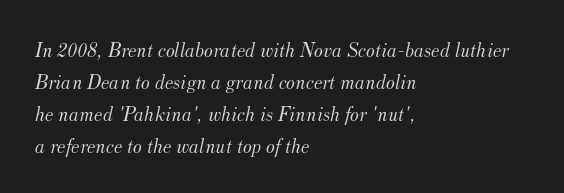
Q: Is the text bold? A: No.
Q: Is the text italic (slanted)? A: Yes, it leans right by about 12 degrees.
Q: Is the text underlined? A: No.
Q: How is the paragraph aligned? A: Left-aligned.
Q: Is the spacing between letters normal or unusually wide? A: Normal.
Q: Is the spacing between lines tight, normal or loose? A: Normal.
